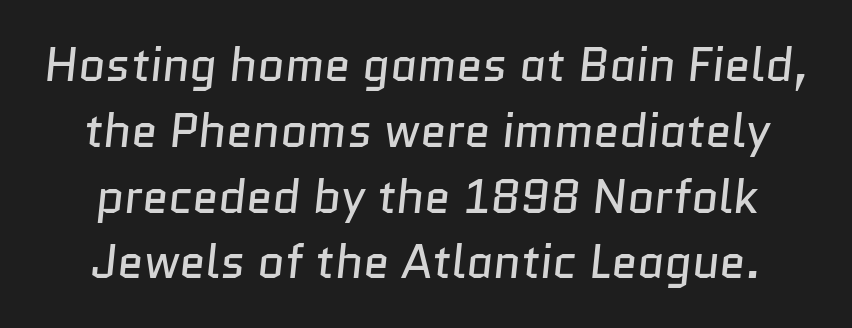
Q: Is the text bold? A: No.
Q: Is the typeface a serif or a sans-serif typeface? A: Sans-serif.
Q: Is the text underlined? A: No.
Q: How is the paragraph aligned? A: Centered.
Q: Is the spacing between letters normal or unusually wide? A: Normal.
Q: Is the spacing between lines tight, normal or loose? A: Normal.
Q: Width (condensed, normal, or wide)? A: Normal.
Q: Stroke contrast? A: Low.
Q: x-height? A: Medium.
Q: Monospaced? A: No.
